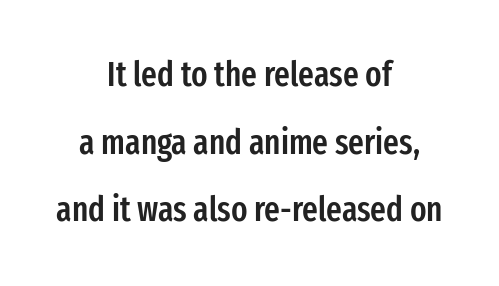
The passage shown stacks its lines with a broad gap. The zone under the glyphs is completely vacant. The specimen reads as upright at a glance. Semibold letterforms, between regular and bold. Check where the strokes stop: nothing finishes them off — pure sans.
